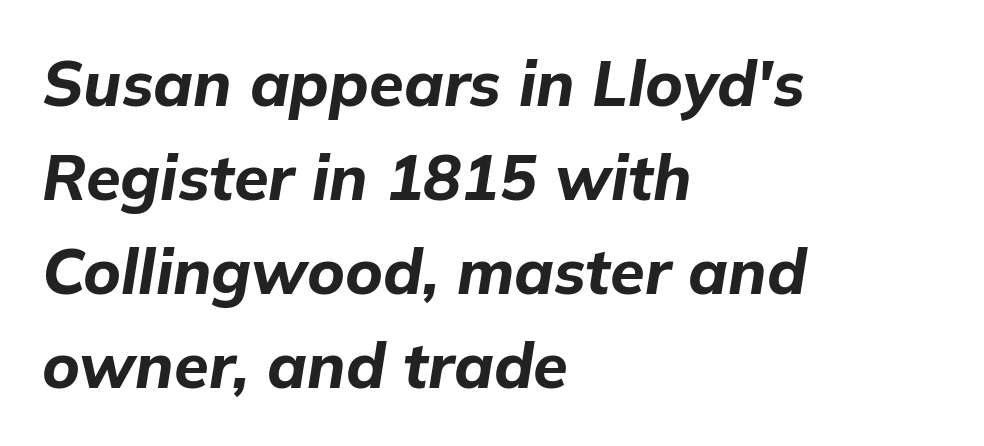
{"italic": "yes", "lean": "right", "slant_degrees": 9, "bold": "yes", "weight": "bold", "width": "normal", "stroke_contrast": "low", "x_height": "medium", "monospaced": "no", "underline": "no", "align": "left", "line_spacing": "normal", "line_spacing_ratio": 1.49, "letter_spacing": "normal", "letter_spacing_em": 0.0, "glyph_px": 63}
